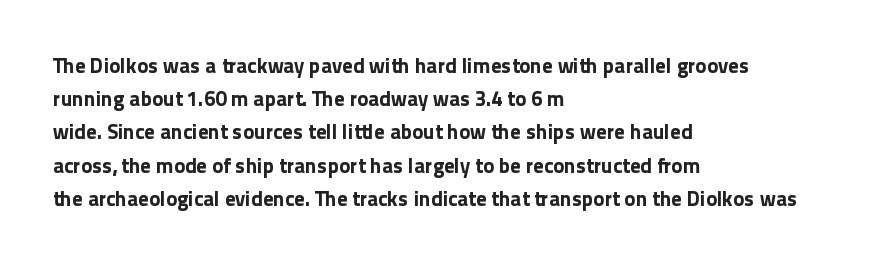
The font is running at its bold setting. Letters rest on an invisible, unmarked baseline. Students, note that the glyphs here touch the page at normal intervals. The rendering anchors every line to the left-hand side.
